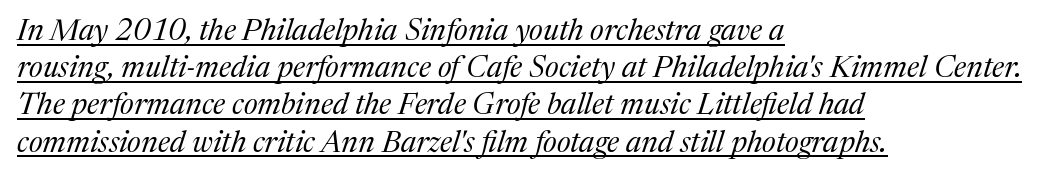
Q: Is the text bold? A: No.
Q: Is the text italic (slanted)? A: Yes, it leans right by about 17 degrees.
Q: Is the typeface a serif or a sans-serif typeface? A: Serif.
Q: Is the text underlined? A: Yes.
Q: How is the paragraph aligned? A: Left-aligned.
Q: Is the spacing between letters normal or unusually wide? A: Normal.
Q: Width (condensed, normal, or wide)? A: Normal.
Q: Stroke contrast? A: Medium.
Q: x-height? A: Medium.
Q: Monospaced? A: No.
